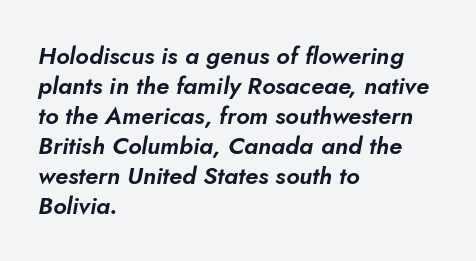
Italic? Definitely — the glyphs are oblique. The passage shown is not underscored anywhere. Does the copy run flush right? No — it runs flush left. Is there much room between lines? A standard amount, neither cramped nor airy. Does extra space separate the letters? No, they use regular spacing.
